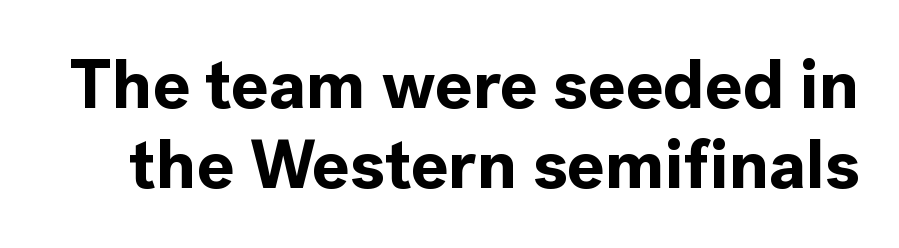
Q: Is the text bold? A: Yes.
Q: Is the text italic (slanted)? A: No, it is upright.
Q: Is the typeface a serif or a sans-serif typeface? A: Sans-serif.
Q: Is the text underlined? A: No.
Q: Is the spacing between letters normal or unusually wide? A: Normal.
Q: Is the spacing between lines tight, normal or loose? A: Tight.
Q: Width (condensed, normal, or wide)? A: Normal.
Q: x-height? A: Medium.
Q: Monospaced? A: No.
